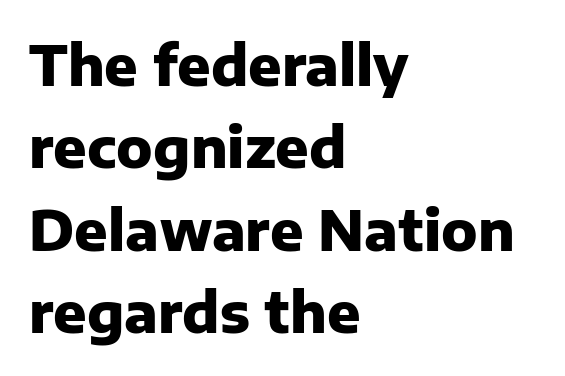
Only glyphs here, with clear space below each row. Casual observation: everything's shoved over to the left. These lines are rendered in a variable-pitch font. Normally led — the rows are evenly, conventionally spaced. The passage shown is typeset with a sans-serif family. These words are printed bold, with thick strokes throughout.
